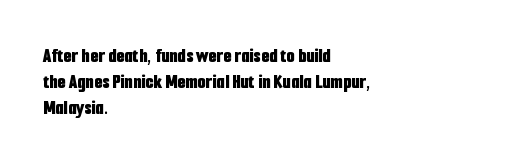
Q: Is the text bold? A: Yes.
Q: Is the text italic (slanted)? A: No, it is upright.
Q: Is the text underlined? A: No.
Q: How is the paragraph aligned? A: Left-aligned.
Q: Is the spacing between letters normal or unusually wide? A: Normal.
Q: Is the spacing between lines tight, normal or loose? A: Normal.
